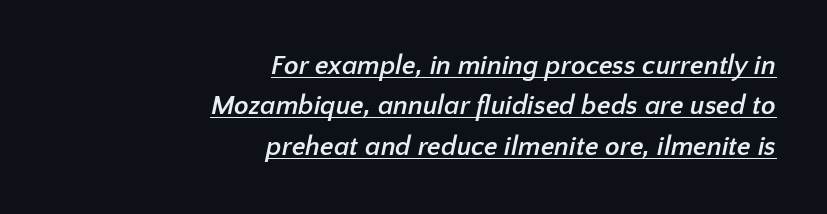
Q: Is the text bold? A: Yes.
Q: Is the text underlined? A: Yes.
Q: How is the paragraph aligned? A: Right-aligned.
Q: Is the spacing between letters normal or unusually wide? A: Normal.
Q: Is the spacing between lines tight, normal or loose? A: Normal.
